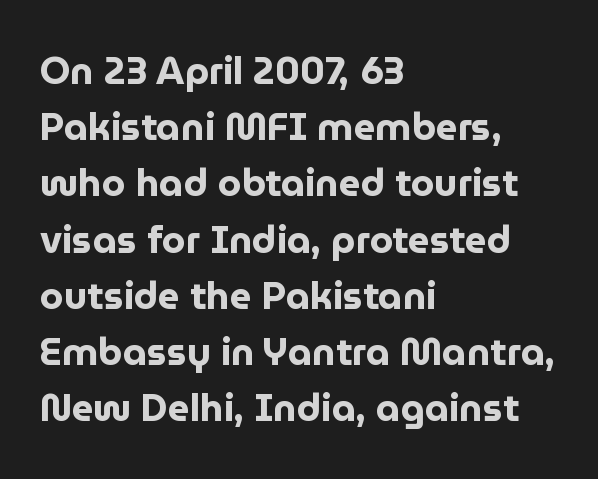
Honestly, the row spacing looks completely unremarkable. No feet cap the strokes, marking this as sans-serif type. Proportional: the letters do not fall into vertical columns. Just letters on the line, the space beneath them empty. The paragraph has a hard left edge and a soft right edge. Posture: straight, roman, zero tilt.
